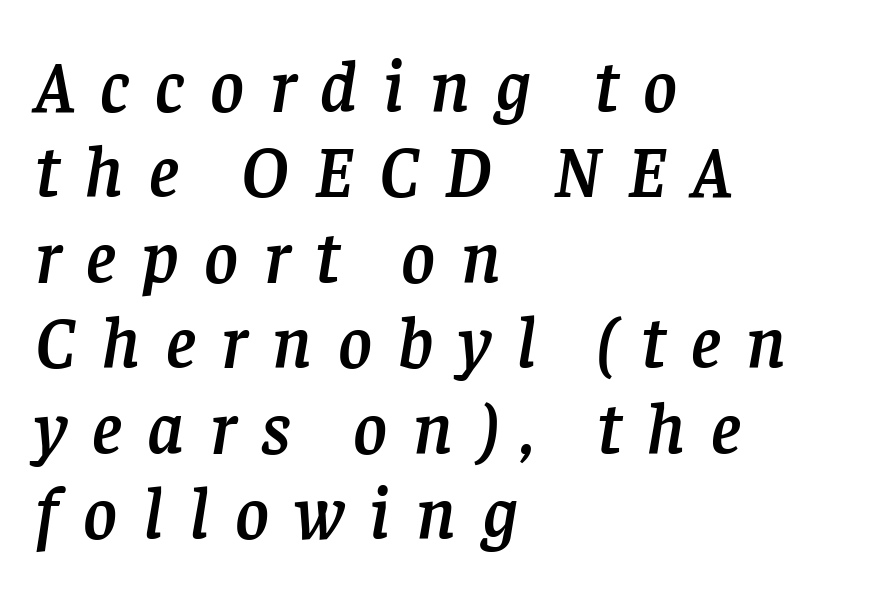
Q: Is the text italic (slanted)? A: Yes, it leans right by about 8 degrees.
Q: Is the typeface a serif or a sans-serif typeface? A: Serif.
Q: Is the text underlined? A: No.
Q: How is the paragraph aligned? A: Left-aligned.
Q: Is the spacing between letters normal or unusually wide? A: Unusually wide.
Q: Width (condensed, normal, or wide)? A: Normal.
Q: Stroke contrast? A: Low.
Q: x-height? A: Large.
Q: Monospaced? A: No.
